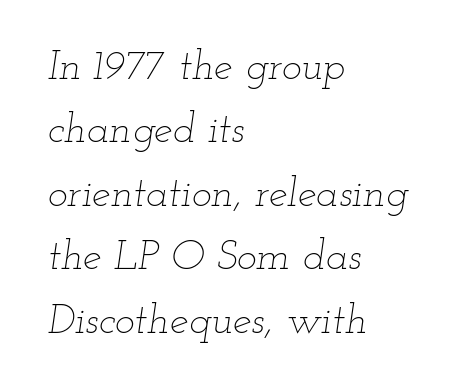
The image shows 42 px thin, wide type, italic (leaning right); set left-aligned, normal line spacing (1.51x), normal letter spacing, not underlined; low stroke contrast and a small x-height.
